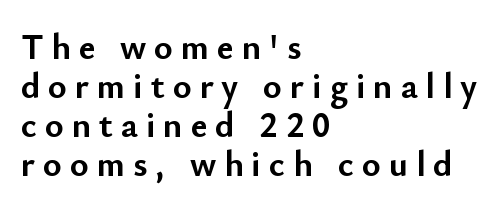
The image shows 36 px semibold sans-serif type, upright; set left-aligned, tight line spacing (1.08x), unusually wide letter spacing (+0.22 em), not underlined; low stroke contrast and a small x-height.
